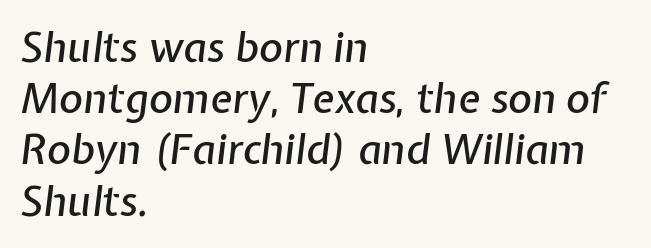
Q: Is the text italic (slanted)? A: Yes, it leans right by about 7 degrees.
Q: Is the text underlined? A: No.
Q: How is the paragraph aligned? A: Left-aligned.
Q: Is the spacing between letters normal or unusually wide? A: Normal.
Q: Is the spacing between lines tight, normal or loose? A: Normal.
Q: Width (condensed, normal, or wide)? A: Normal.
Q: Stroke contrast? A: Low.
Q: x-height? A: Medium.
Q: Monospaced? A: No.
